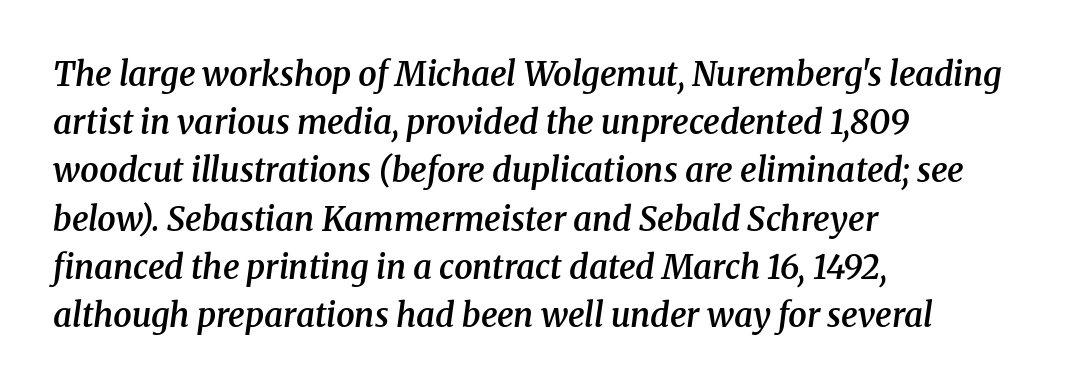
Q: Is the text bold? A: Semi-bold.
Q: Is the text italic (slanted)? A: Yes, it leans right by about 8 degrees.
Q: Is the typeface a serif or a sans-serif typeface? A: Serif.
Q: Is the text underlined? A: No.
Q: How is the paragraph aligned? A: Left-aligned.
Q: Is the spacing between letters normal or unusually wide? A: Normal.
Q: Is the spacing between lines tight, normal or loose? A: Normal.
Q: Width (condensed, normal, or wide)? A: Normal.
Q: Stroke contrast? A: Medium.
Q: x-height? A: Medium.
Q: Monospaced? A: No.
